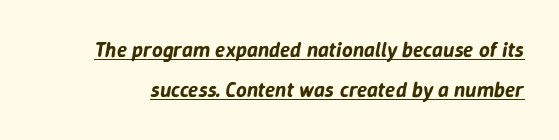
{"italic": "yes", "lean": "right", "slant_degrees": 9, "underline": "yes", "line_spacing": "loose", "line_spacing_ratio": 1.92, "letter_spacing": "normal", "letter_spacing_em": 0.0, "glyph_px": 21}
